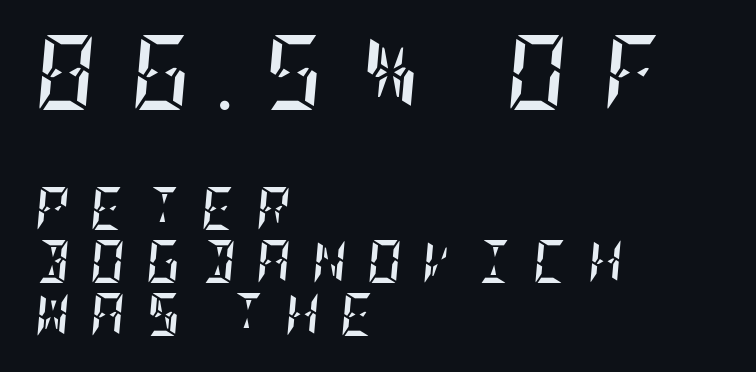
The image shows 75 px semibold, condensed type, italic (leaning right); set left-aligned, line spacing 1.23x, unusually wide letter spacing (+0.47 em), not underlined; the first (top) block is 1.74x larger; low stroke contrast and a large x-height.
